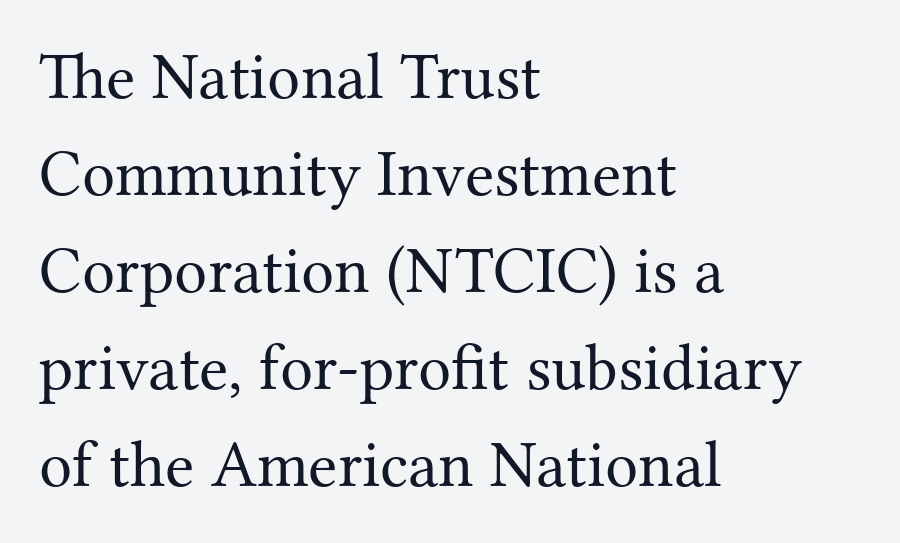
{"serif": "yes", "italic": "no", "bold": "no", "weight": "regular", "width": "normal", "stroke_contrast": "medium", "x_height": "medium", "monospaced": "no", "underline": "no", "align": "left", "line_spacing": "normal", "line_spacing_ratio": 1.47, "letter_spacing": "normal", "letter_spacing_em": 0.0, "glyph_px": 66}
